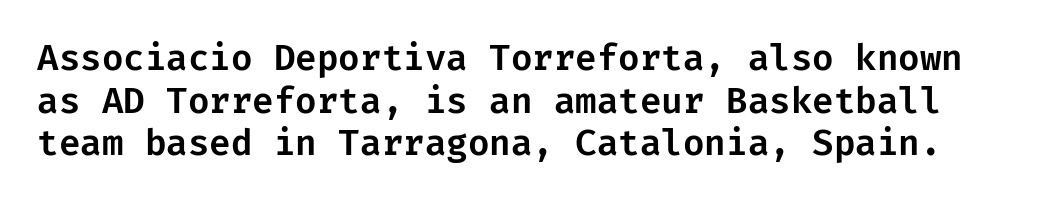
{"serif": "no", "italic": "no", "width": "normal", "stroke_contrast": "low", "x_height": "medium", "underline": "no", "line_spacing_ratio": 1.22, "letter_spacing": "normal", "letter_spacing_em": 0.0, "glyph_px": 35}
